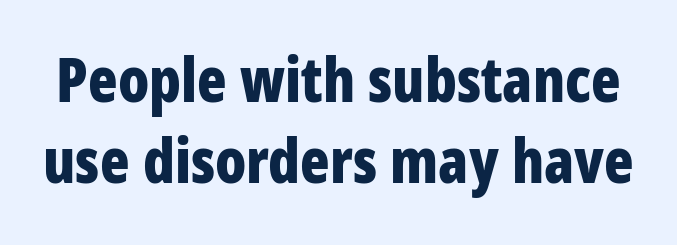
The image shows 61 px bold, condensed sans-serif type, upright; set normal line spacing (1.32x), normal letter spacing, not underlined; low stroke contrast and a large x-height.
